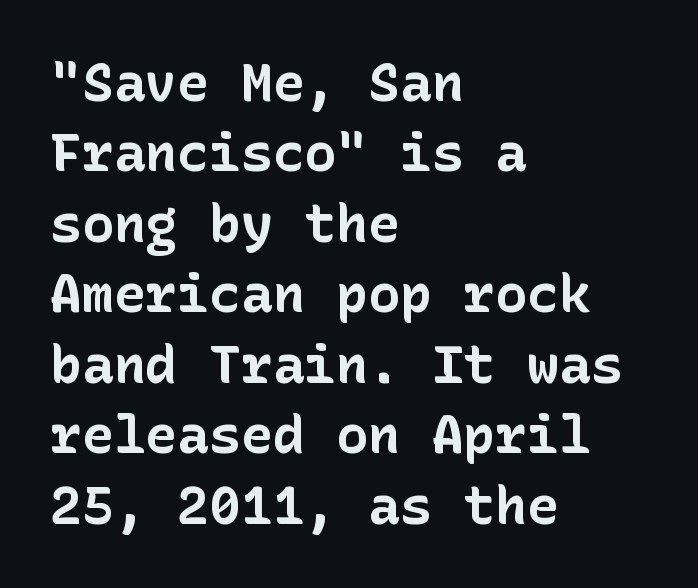
The image shows 53 px bold sans-serif type, upright; set left-aligned, normal line spacing (1.33x), normal letter spacing, not underlined; low stroke contrast and a medium x-height.
